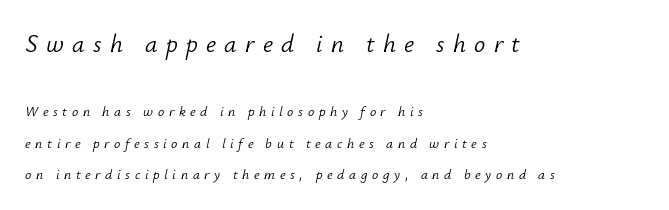
Italic: yes, the glyphs are oblique. The vertical gap from one line to the next is large. Caption: multi-line text, flush left, ragged right. The typeface has the unassuming heft of standard copy or less. Is the letter spacing exaggerated? Yes — the characters are pushed far apart. The designer gave the opening block more size than the closing block.
